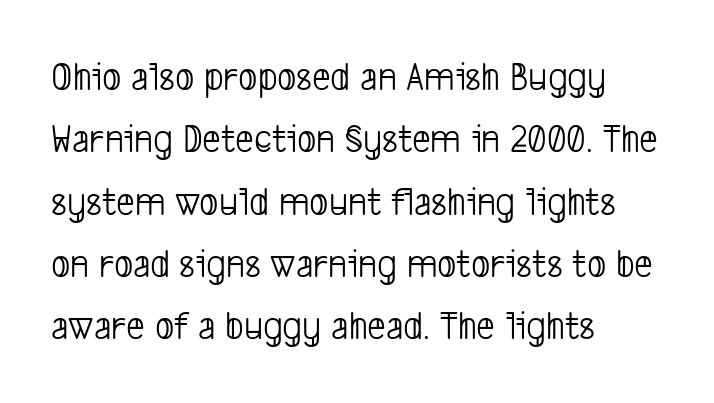
Unbolded letterforms with no extra heft. Vertical spacing — default. Short note: letters normally spaced. Do the characters align in a grid? No, the font is proportional. The baseline area is clear.
